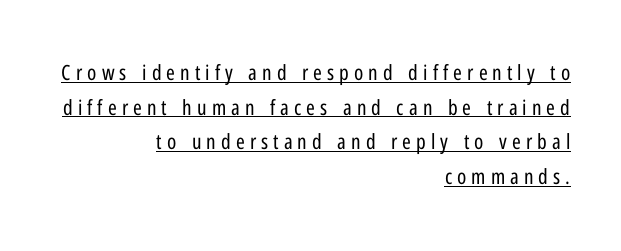
{"italic": "no", "bold": "no", "underline": "yes", "align": "right", "line_spacing": "normal", "line_spacing_ratio": 1.65, "letter_spacing": "wide", "letter_spacing_em": 0.24, "glyph_px": 21}
